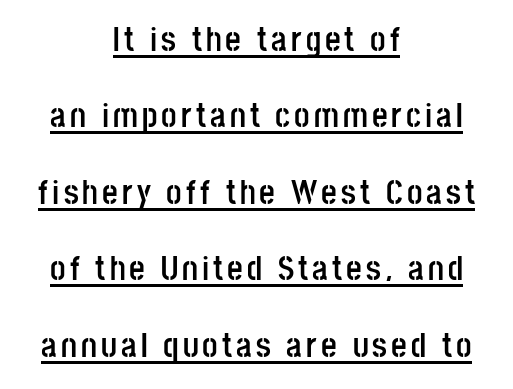
Q: Is the text bold? A: Yes.
Q: Is the text italic (slanted)? A: No, it is upright.
Q: Is the typeface a serif or a sans-serif typeface? A: Sans-serif.
Q: Is the text underlined? A: Yes.
Q: How is the paragraph aligned? A: Centered.
Q: Is the spacing between lines tight, normal or loose? A: Loose.
Q: Width (condensed, normal, or wide)? A: Condensed.
Q: Stroke contrast? A: Low.
Q: x-height? A: Large.
Q: Monospaced? A: No.
